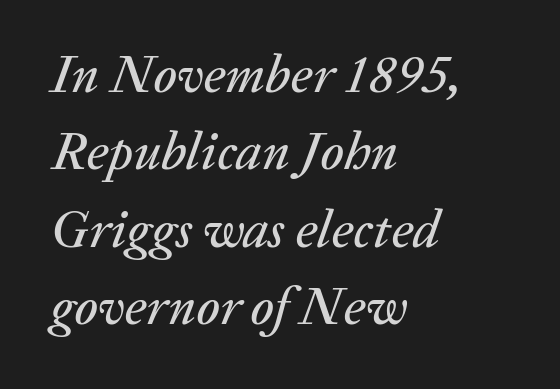
{"italic": "yes", "lean": "right", "slant_degrees": 20, "width": "normal", "stroke_contrast": "low", "x_height": "medium", "monospaced": "no", "underline": "no", "align": "left", "line_spacing": "normal", "line_spacing_ratio": 1.46, "letter_spacing": "normal", "letter_spacing_em": 0.0, "glyph_px": 53}
